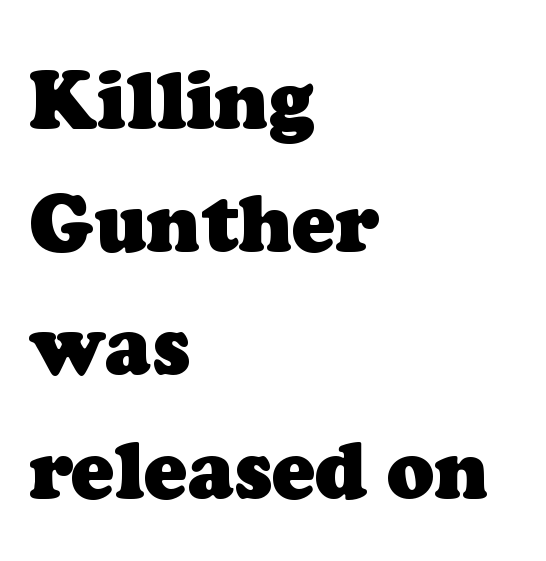
Q: Is the text bold? A: Yes.
Q: Is the typeface a serif or a sans-serif typeface? A: Serif.
Q: Is the text underlined? A: No.
Q: How is the paragraph aligned? A: Left-aligned.
Q: Is the spacing between letters normal or unusually wide? A: Normal.
Q: Is the spacing between lines tight, normal or loose? A: Normal.
Q: Width (condensed, normal, or wide)? A: Normal.
Q: Stroke contrast? A: Low.
Q: x-height? A: Medium.
Q: Monospaced? A: No.
